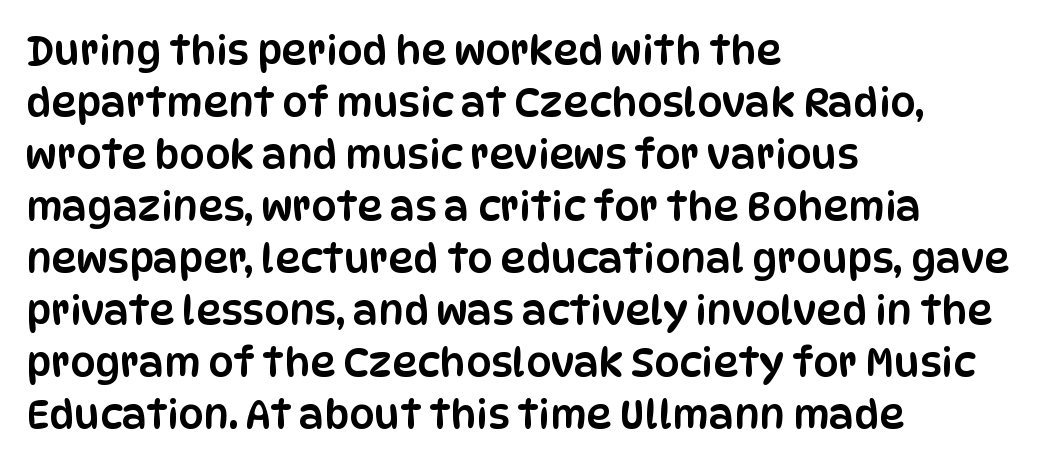
The compositor pushed each line to the left boundary. The block of text has a typical density, with ordinary space between rows. Inter-character spacing is left at the font's built-in metrics. Think of a printed novel: that variable character pitch is what you see here. The space directly below the letters is spotless.
